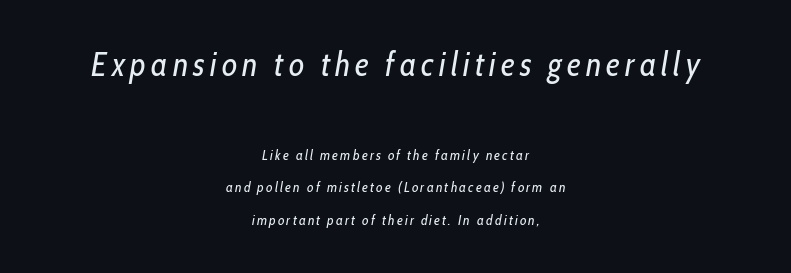
Q: Is the text bold? A: No.
Q: Is the text italic (slanted)? A: Yes, it leans right by about 10 degrees.
Q: Is the text underlined? A: No.
Q: How is the paragraph aligned? A: Centered.
Q: Is the spacing between lines tight, normal or loose? A: Loose.
Q: Which block of text is set in a larger size, the first (top) or the second (bottom)? A: The first (top) one.
Q: Width (condensed, normal, or wide)? A: Condensed.
Q: Stroke contrast? A: Low.
Q: x-height? A: Medium.
Q: Monospaced? A: No.
